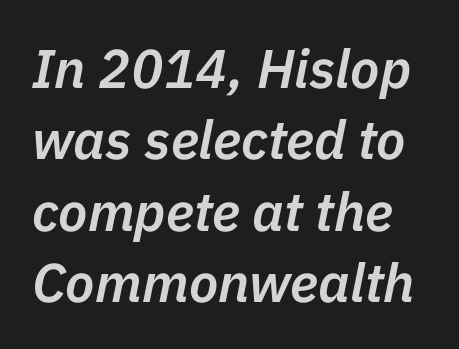
{"italic": "yes", "lean": "right", "slant_degrees": 11, "bold": "semi", "weight": "semibold", "width": "normal", "stroke_contrast": "low", "x_height": "medium", "monospaced": "no", "underline": "no", "line_spacing": "normal", "line_spacing_ratio": 1.32, "letter_spacing": "normal", "letter_spacing_em": 0.0, "glyph_px": 54}
